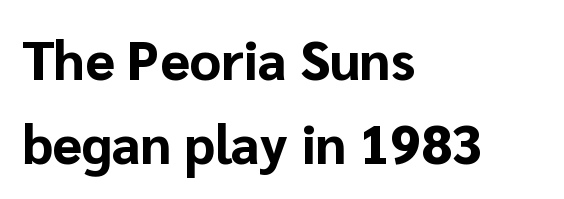
The image shows 54 px bold sans-serif type, upright; set left-aligned, normal line spacing (1.55x), normal letter spacing, not underlined; low stroke contrast and a medium x-height.
